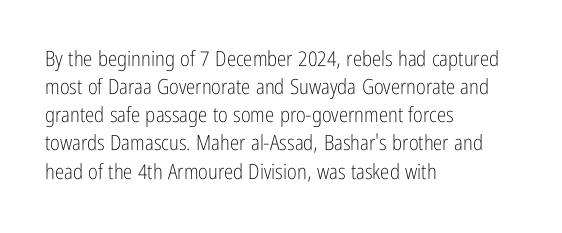
Visually the block forms a straight wall on the left and a jagged coastline on the right. Style check: upright. Bold? No — there's no thickening of the strokes. Notice how descenders clear the ascenders below comfortably — that's standard leading. Each word holds together tightly as a unit, with standard inter-letter gaps.
